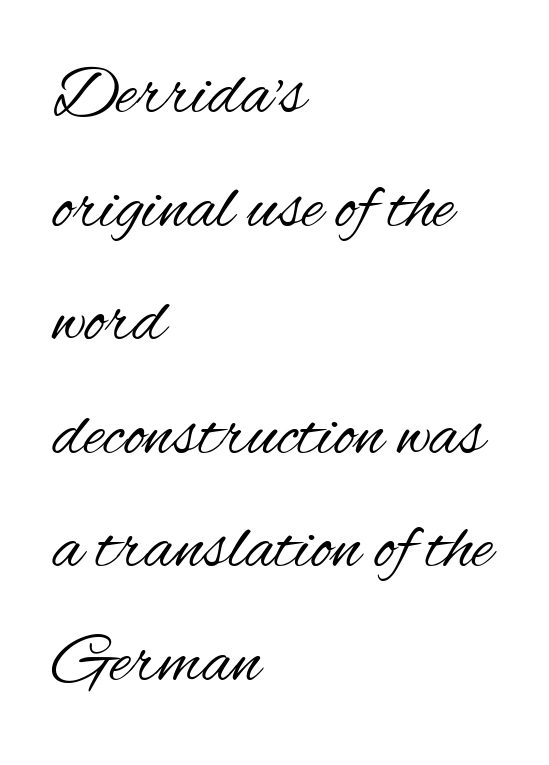
Q: Is the text bold? A: No.
Q: Is the text italic (slanted)? A: Yes.
Q: Is the typeface a serif or a sans-serif typeface? A: Sans-serif.
Q: Is the text underlined? A: No.
Q: How is the paragraph aligned? A: Left-aligned.
Q: Is the spacing between letters normal or unusually wide? A: Normal.
Q: Is the spacing between lines tight, normal or loose? A: Normal.
Q: Width (condensed, normal, or wide)? A: Condensed.
Q: Stroke contrast? A: Medium.
Q: x-height? A: Small.
Q: Monospaced? A: No.
